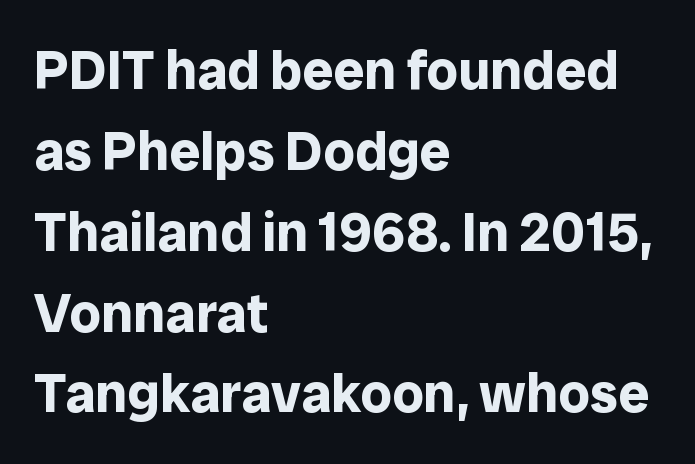
Quick note: not italic, upright. The lines in this sample share a left origin and differ only in where they stop. This sample uses a sans-serif face. This sample has the flowing, uneven cadence of proportional lettering.
